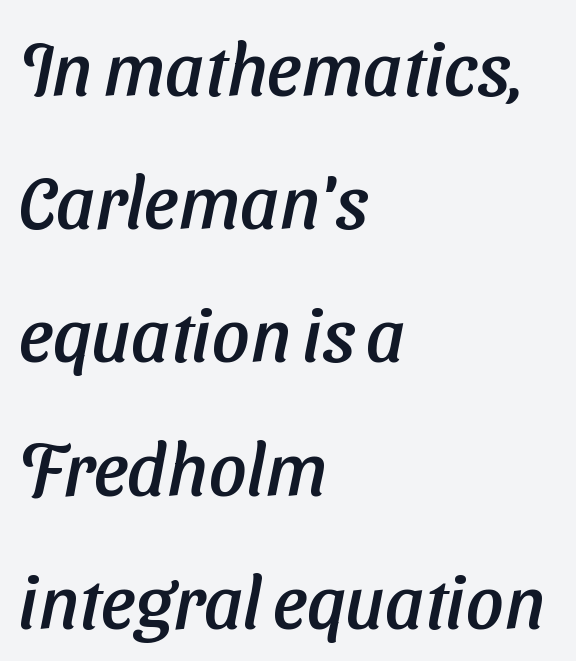
Words float on clear page, feet unadorned. Proportional: the letters do not fall into vertical columns. The rendering shows plain stroke endings on the letterforms — a sans-serif design. Look at the tracking — it's just the regular setting, nothing added.
